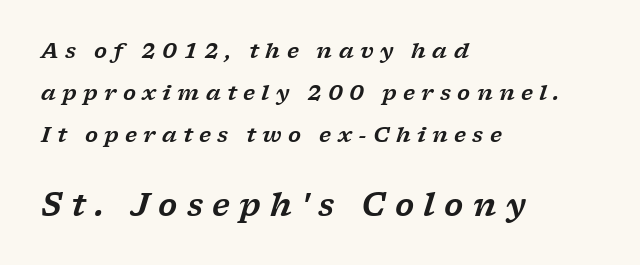
{"serif": "yes", "italic": "yes", "lean": "right", "slant_degrees": 17, "width": "wide", "stroke_contrast": "low", "x_height": "medium", "monospaced": "no", "underline": "no", "align": "left", "line_spacing": "loose", "line_spacing_ratio": 2.0, "letter_spacing": "wide", "letter_spacing_em": 0.3, "larger_block": "second", "size_ratio": 1.48, "glyph_px": 31}
